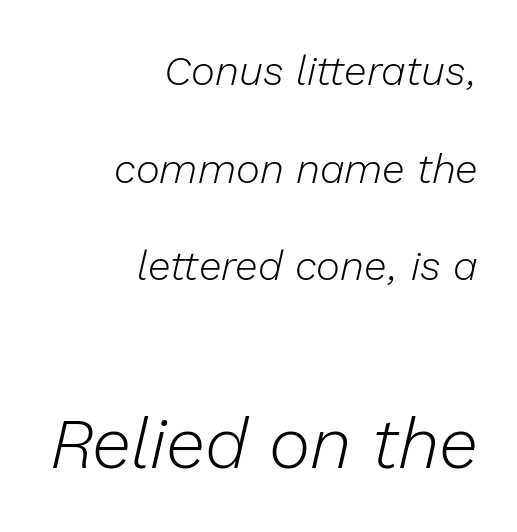
Each letter keeps its own natural width here, so spacing adapts to shape. The typesetter chose a ragged-left arrangement here. Character size in the trailing block exceeds that of the leading block. The passage shown stacks its lines with a broad gap. Italic? Definitely — the glyphs are oblique.
